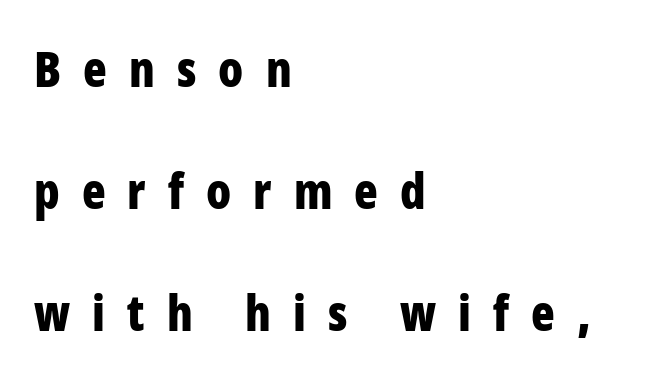
{"serif": "no", "italic": "no", "bold": "yes", "weight": "bold", "width": "condensed", "stroke_contrast": "low", "x_height": "medium", "monospaced": "no", "underline": "no", "align": "left", "line_spacing": "loose", "line_spacing_ratio": 2.49, "letter_spacing": "wide", "letter_spacing_em": 0.45, "glyph_px": 49}
